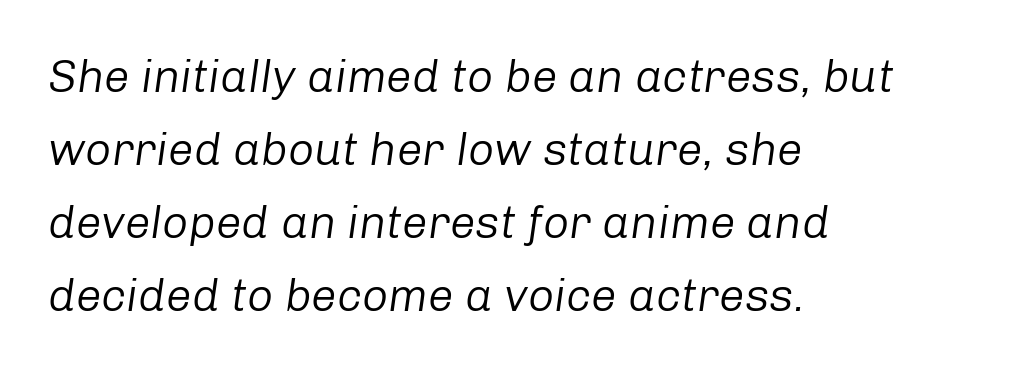
The compositor pushed each line to the left boundary. Summary of weight: not heavy and not bold. Normally led — the rows are evenly, conventionally spaced. Rule under the text: the space is simply empty. The letterforms sit shoulder to shoulder at normal distance.
